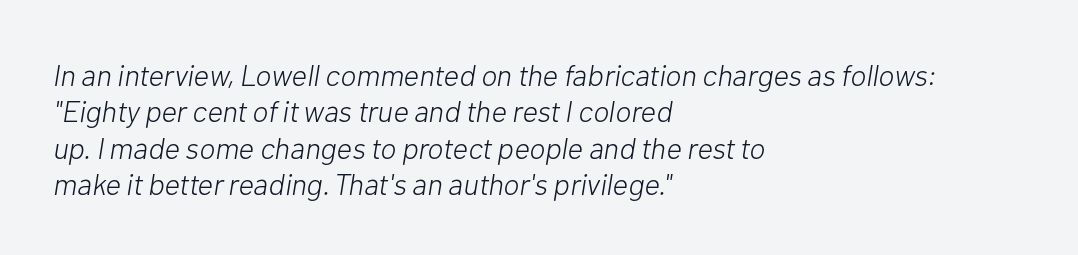
Q: Is the text bold? A: No.
Q: Is the text italic (slanted)? A: Yes, it leans right by about 10 degrees.
Q: Is the text underlined? A: No.
Q: How is the paragraph aligned? A: Left-aligned.
Q: Is the spacing between letters normal or unusually wide? A: Normal.
Q: Width (condensed, normal, or wide)? A: Normal.
Q: Stroke contrast? A: Low.
Q: x-height? A: Medium.
Q: Monospaced? A: No.
